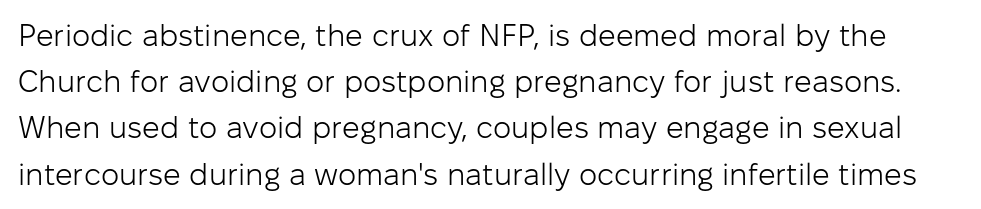
This is the regular roman posture of the typeface. The space directly below the letters is spotless. You can tell from the bare stems that sans-serif type was used. The rendering uses natural spacing where letterforms have individual widths. Reading down the column, the eye jumps a familiar distance to each next line.
